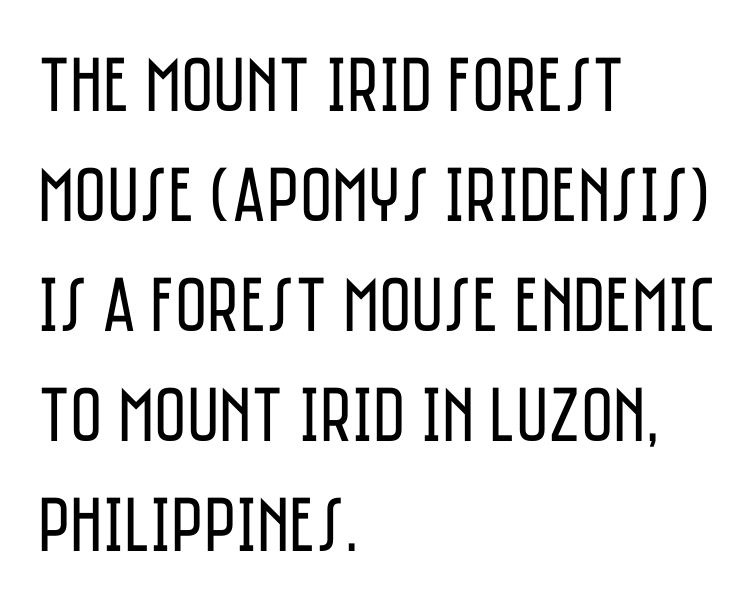
Regular leading. The face used here is proportionally spaced, like ordinary book or web type. It's the straight-up-and-down kind of type. The weight tops out at a normal text grade.
